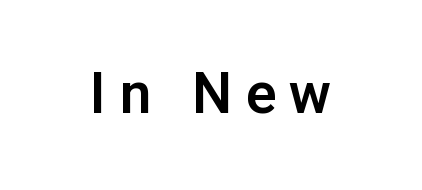
The image shows 57 px sans-serif type, upright; set unusually wide letter spacing (+0.23 em), not underlined; low stroke contrast and a medium x-height.
